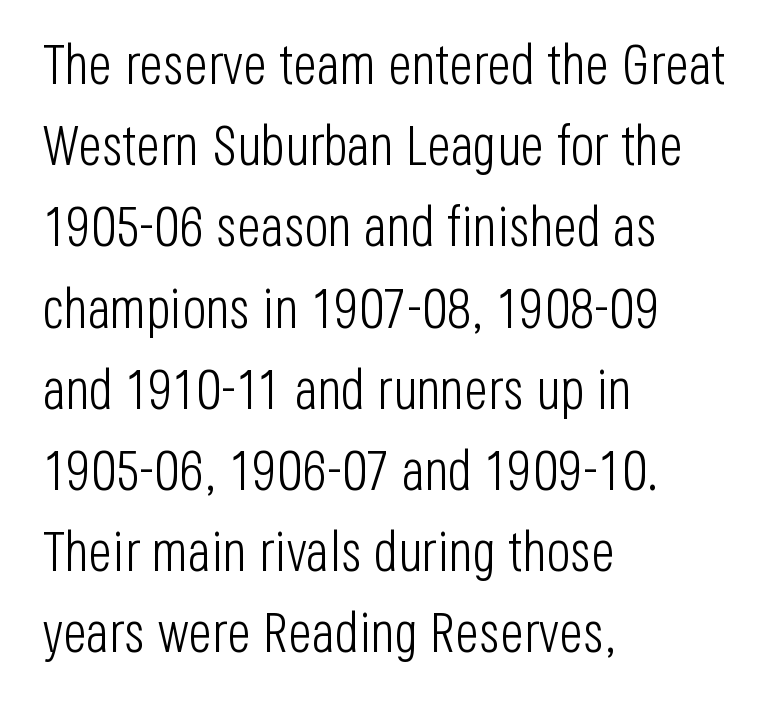
This sample uses plain, unmodified letter spacing. Quick note: interline space is typical. These lines are set flush left with a ragged right edge. Ink coverage per letter is moderate at most.
